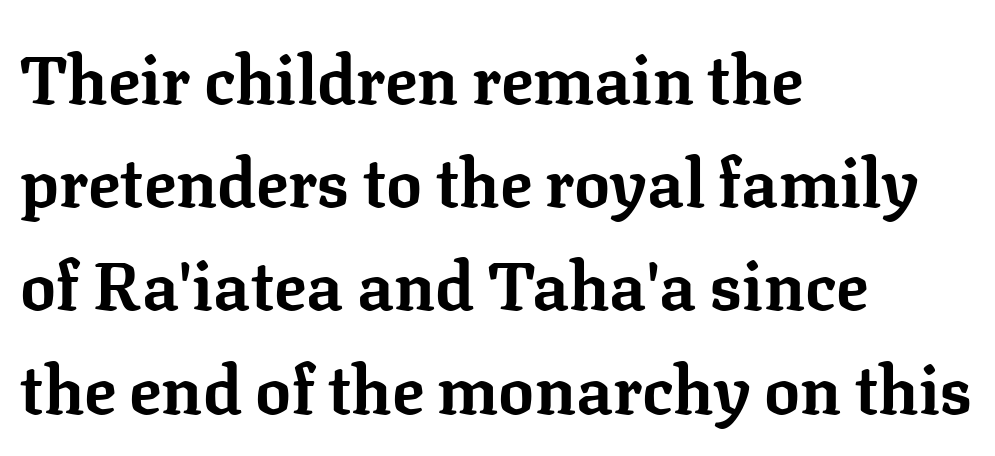
The type family on display is of the serif kind. The vertical gap from one line to the next is medium. What stands out about the letter spacing? Nothing — it is the standard amount. You could not count columns in this text — the font is proportionally spaced.
